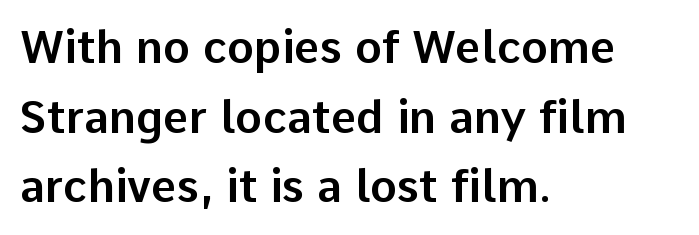
Q: Is the text italic (slanted)? A: No, it is upright.
Q: Is the typeface a serif or a sans-serif typeface? A: Sans-serif.
Q: Is the text underlined? A: No.
Q: How is the paragraph aligned? A: Left-aligned.
Q: Is the spacing between letters normal or unusually wide? A: Normal.
Q: Is the spacing between lines tight, normal or loose? A: Normal.
Q: Width (condensed, normal, or wide)? A: Normal.
Q: Stroke contrast? A: Low.
Q: x-height? A: Medium.
Q: Monospaced? A: No.
